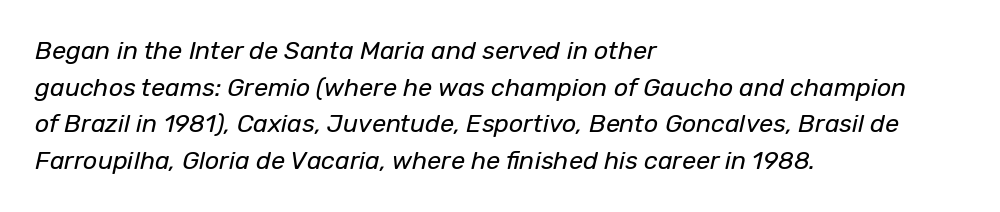
Words appear dense and cohesive because spacing is normal. The ragged edge is on the right, which tells us the setting is flush left. If you drew a line through each stem, it would be angled. A light-to-regular cut is what we see here.
